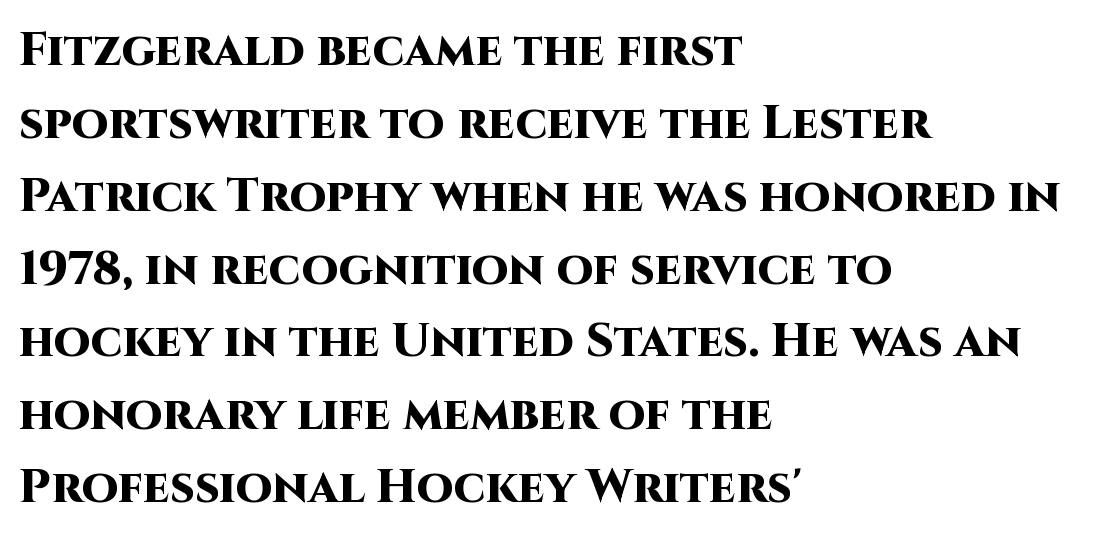
Designer's note — italics off, roman on. The rendering uses a moderate line-height, typical for paragraphs. Where is the straight margin? On the left. Each letter keeps its own natural width here, so spacing adapts to shape.
